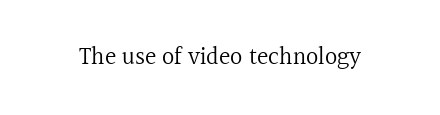
Only glyphs here, with clear space below each row. Notice how the stems are strictly vertical — no italics here. Between one letter and the next there's only the usual sliver of space. Is this a heavy cut? Hardly; it is regular or lighter.
